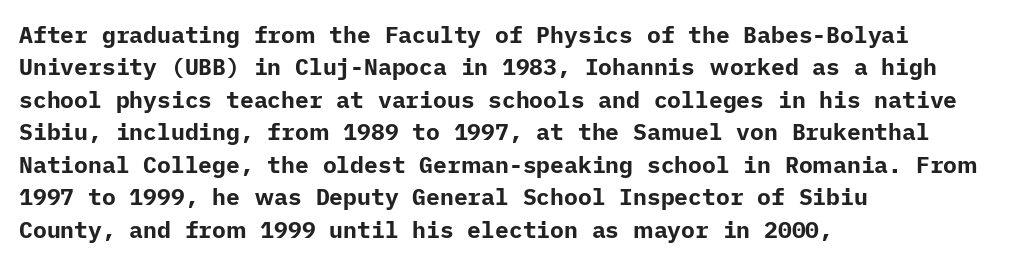
The space directly below the letters is spotless. A dark, heavy texture on the line: the type is bold. Every row of glyphs begins at an identical x-position on the left. Posture: vertical.
